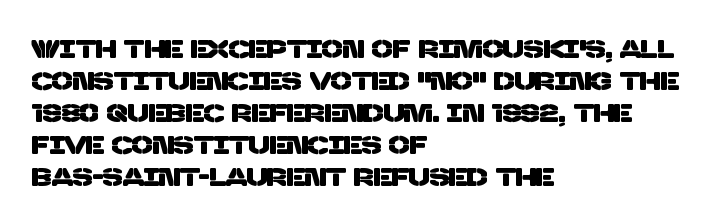
The image shows 25 px text type; set left-aligned, normal line spacing (1.28x), normal letter spacing, not underlined.
